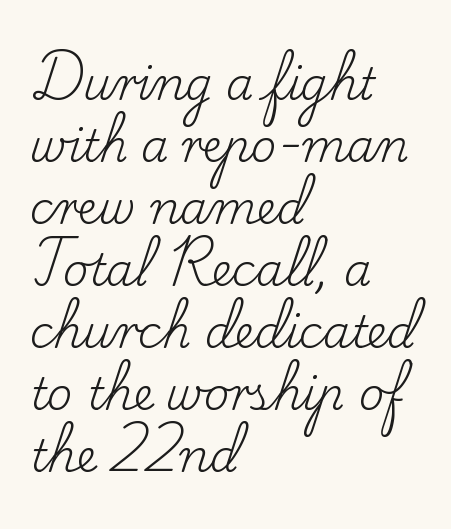
The lines are quadded left. Check the space under the baseline: it is left empty. Stroke mass is kept to a normal reading level or below. The type family on display is of the serif kind. The line texture is even and compact thanks to regular tracking. Evenly set lines give the paragraph a standard silhouette.
